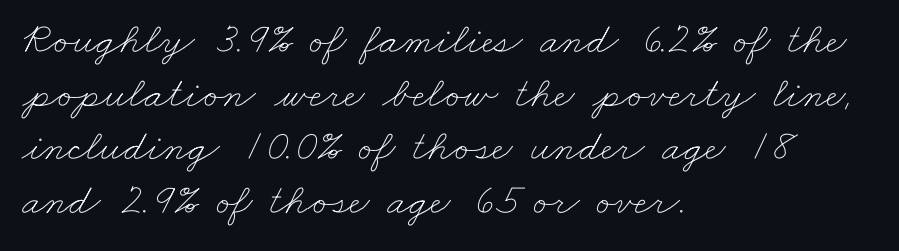
{"bold": "no", "weight": "thin", "width": "wide", "stroke_contrast": "low", "x_height": "small", "monospaced": "no", "underline": "no", "align": "left", "line_spacing_ratio": 1.22, "letter_spacing": "normal", "letter_spacing_em": 0.0, "glyph_px": 44}
